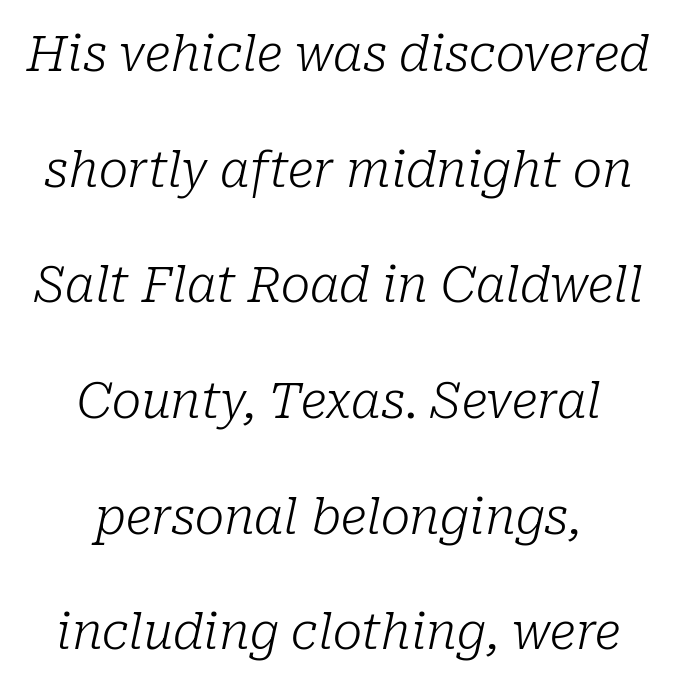
Unbolded letterforms with no extra heft. Line starts and ends both wander, symmetrically. The glyphs are unaccompanied by any horizontal stroke below them. Standard letterfit; no display-style spreading of the glyphs. I'd call this a serif setting — the letters wear small feet.
